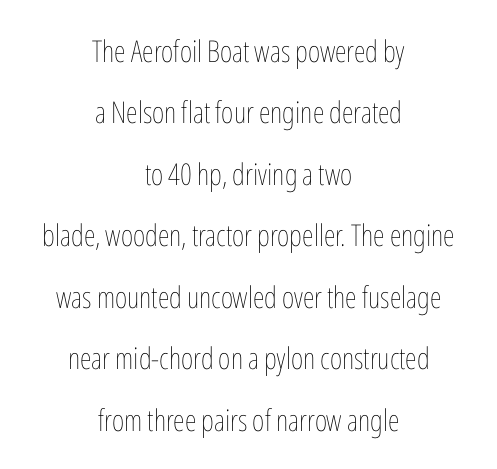
The image shows 30 px thin, condensed type, upright; set centered, loose line spacing (2.05x), normal letter spacing, not underlined; low stroke contrast and a medium x-height.
